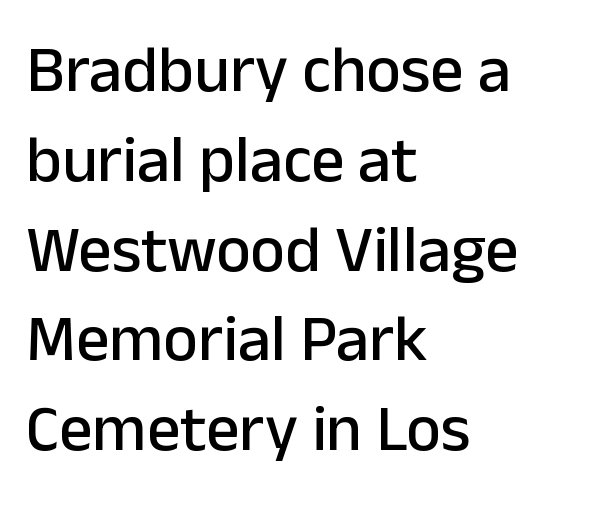
{"serif": "no", "italic": "no", "width": "normal", "stroke_contrast": "low", "x_height": "medium", "monospaced": "no", "underline": "no", "align": "left", "line_spacing": "normal", "line_spacing_ratio": 1.36, "letter_spacing": "normal", "letter_spacing_em": 0.0, "glyph_px": 66}
